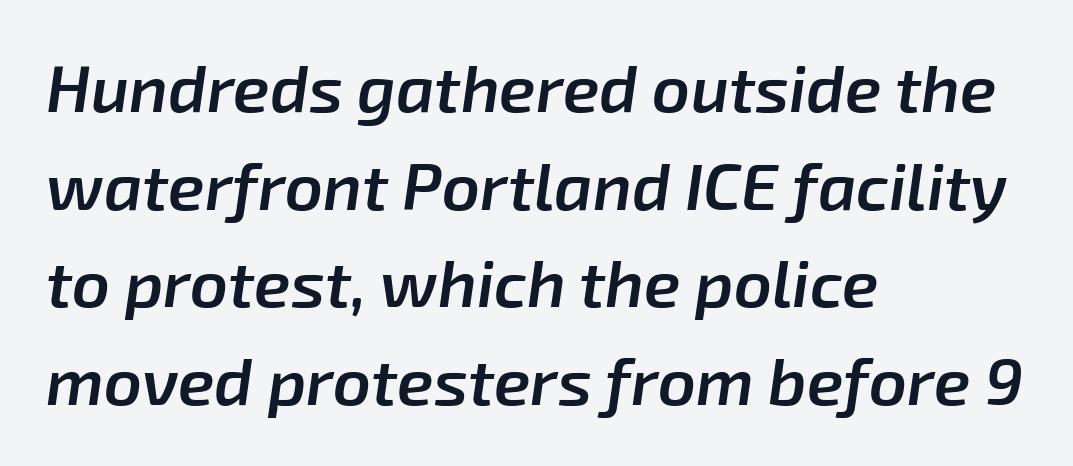
Q: Is the text bold? A: Semi-bold.
Q: Is the text italic (slanted)? A: Yes, it leans right by about 8 degrees.
Q: Is the text underlined? A: No.
Q: How is the paragraph aligned? A: Left-aligned.
Q: Is the spacing between letters normal or unusually wide? A: Normal.
Q: Is the spacing between lines tight, normal or loose? A: Normal.
Q: Width (condensed, normal, or wide)? A: Normal.
Q: Stroke contrast? A: Low.
Q: x-height? A: Medium.
Q: Monospaced? A: No.
